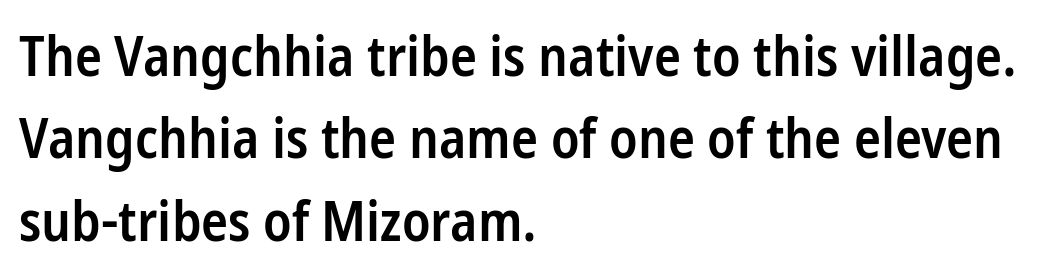
Q: Is the text bold? A: Semi-bold.
Q: Is the text italic (slanted)? A: No, it is upright.
Q: Is the typeface a serif or a sans-serif typeface? A: Sans-serif.
Q: Is the text underlined? A: No.
Q: How is the paragraph aligned? A: Left-aligned.
Q: Is the spacing between letters normal or unusually wide? A: Normal.
Q: Is the spacing between lines tight, normal or loose? A: Normal.
Q: Width (condensed, normal, or wide)? A: Condensed.
Q: Stroke contrast? A: Low.
Q: x-height? A: Medium.
Q: Monospaced? A: No.
